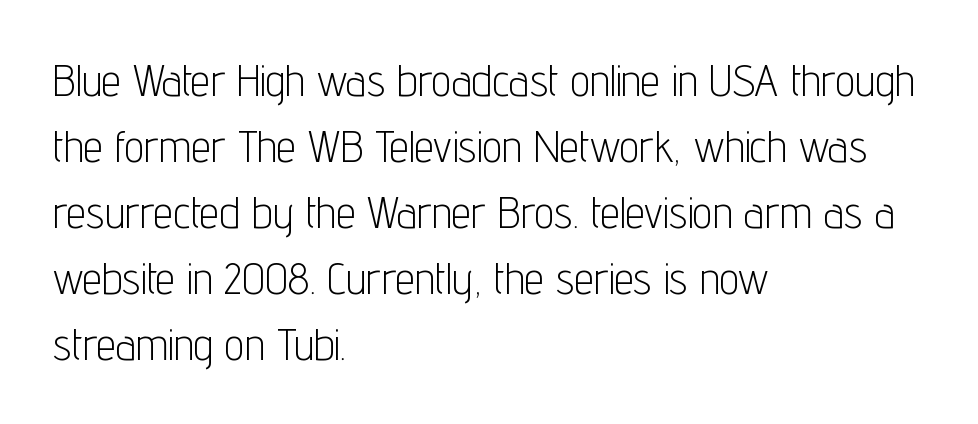
The image shows 44 px light, condensed sans-serif type, upright; set left-aligned, normal line spacing (1.5x), normal letter spacing, not underlined; low stroke contrast and a medium x-height.
